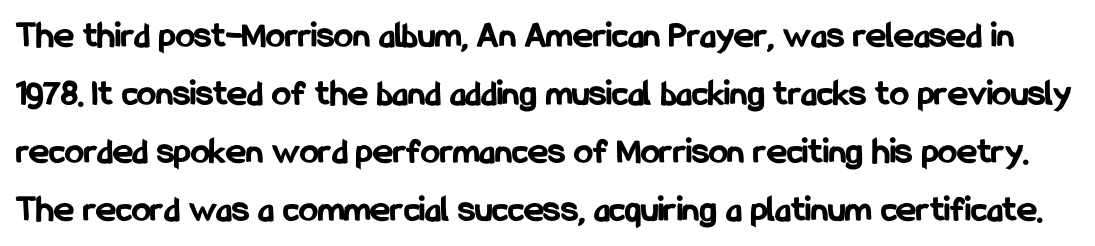
Q: Is the text bold? A: Yes.
Q: Is the text italic (slanted)? A: No, it is upright.
Q: Is the typeface a serif or a sans-serif typeface? A: Sans-serif.
Q: Is the text underlined? A: No.
Q: Is the spacing between letters normal or unusually wide? A: Normal.
Q: Is the spacing between lines tight, normal or loose? A: Normal.
Q: Width (condensed, normal, or wide)? A: Condensed.
Q: Stroke contrast? A: Low.
Q: x-height? A: Medium.
Q: Monospaced? A: No.
